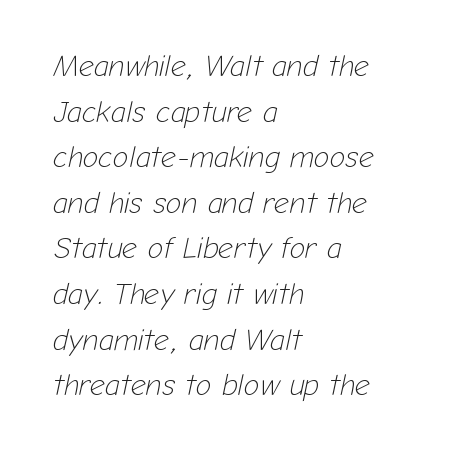
The letterforms sit shoulder to shoulder at normal distance. The letterforms sit at book weight or below. The rendering uses natural spacing where letterforms have individual widths. A classic flush-left, rag-right setting is used for this passage. Compared with ordinary roman type, these characters are visibly tilted.
